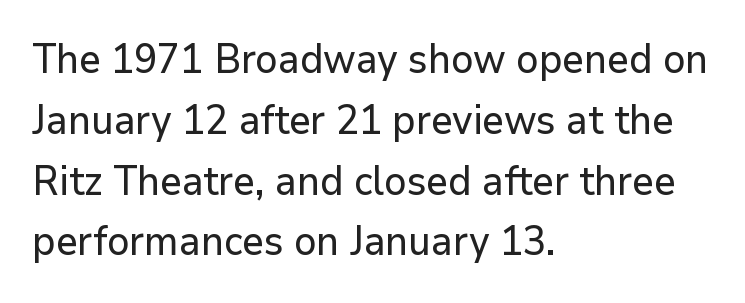
This sample uses plain, unmodified letter spacing. Stroke terminals: plain, sans-serif. Whoever set this chose a conventional vertical rhythm. In terms of posture, this sample is upright.
